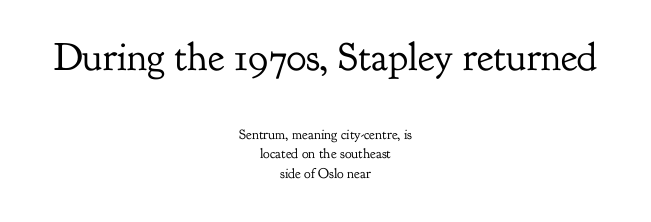
The image shows 40 px regular-weight serif type, upright; set centered, normal line spacing (1.39x), normal letter spacing, not underlined; the first (top) block is 2.86x larger; low stroke contrast and a small x-height.
